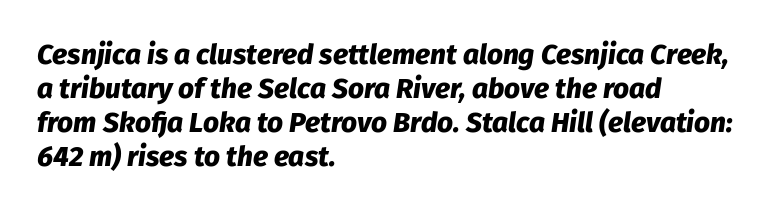
{"italic": "yes", "lean": "right", "slant_degrees": 8, "bold": "yes", "weight": "heavy", "width": "normal", "stroke_contrast": "low", "x_height": "medium", "monospaced": "no", "underline": "no", "align": "left", "line_spacing_ratio": 1.21, "letter_spacing": "normal", "letter_spacing_em": 0.0, "glyph_px": 28}
